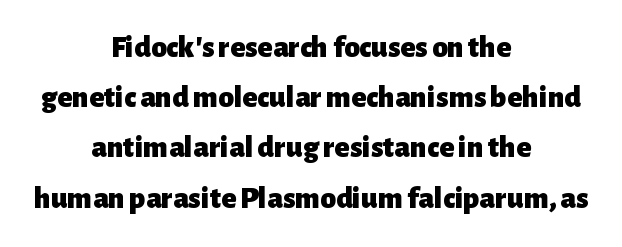
The image shows 31 px heavy sans-serif type, upright; set centered, normal line spacing (1.62x), normal letter spacing, not underlined; low stroke contrast and a medium x-height.
